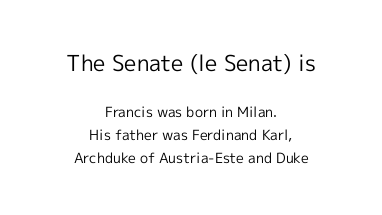
{"italic": "no", "bold": "no", "underline": "no", "align": "center", "line_spacing": "normal", "line_spacing_ratio": 1.64, "letter_spacing": "normal", "letter_spacing_em": 0.0, "larger_block": "first", "size_ratio": 1.57, "glyph_px": 22}
